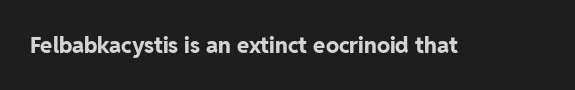
Q: Is the text bold? A: Yes.
Q: Is the text italic (slanted)? A: No, it is upright.
Q: Is the text underlined? A: No.
Q: Is the spacing between letters normal or unusually wide? A: Normal.
